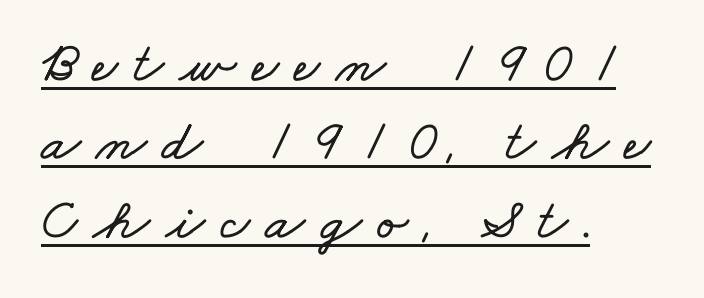
The image shows 58 px wide type; set left-aligned, normal line spacing (1.35x), unusually wide letter spacing (+0.27 em), underlined; low stroke contrast and a small x-height.
